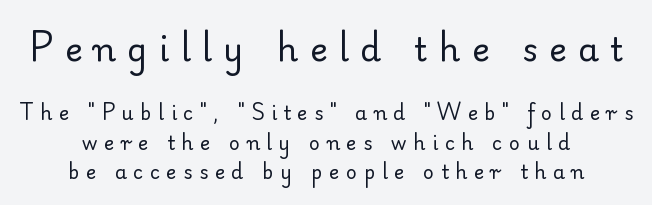
The image shows 33 px regular-weight serif type, upright; set centered, normal line spacing (1.56x), unusually wide letter spacing (+0.35 em), not underlined; the first (top) block is 1.74x larger; low stroke contrast and a small x-height.
